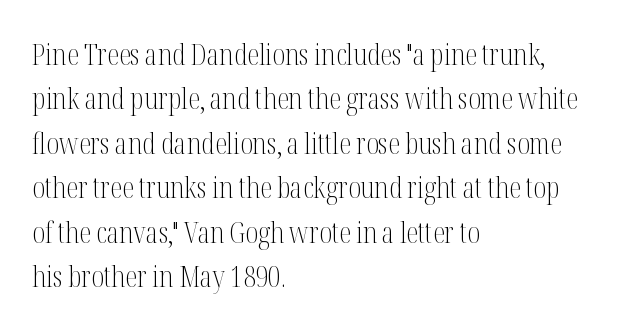
Q: Is the text bold? A: No.
Q: Is the text italic (slanted)? A: No, it is upright.
Q: Is the typeface a serif or a sans-serif typeface? A: Serif.
Q: Is the text underlined? A: No.
Q: How is the paragraph aligned? A: Left-aligned.
Q: Is the spacing between letters normal or unusually wide? A: Normal.
Q: Is the spacing between lines tight, normal or loose? A: Normal.
Q: Width (condensed, normal, or wide)? A: Condensed.
Q: Stroke contrast? A: Medium.
Q: x-height? A: Medium.
Q: Monospaced? A: No.
